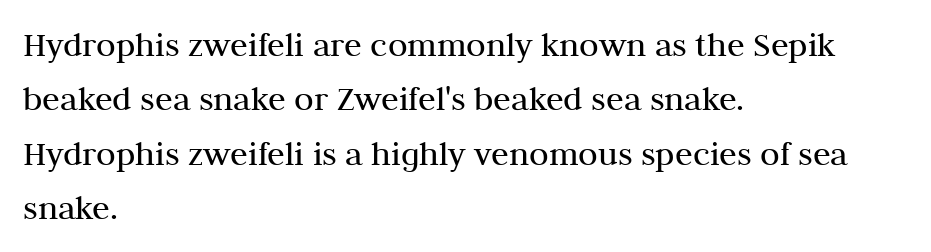
If you measured baseline to baseline, you'd find a middling distance. To sum up the face: it has serifs. Here the designer chose a conventional face with non-uniform glyph widths. Tracking here is standard; glyphs follow each other at the usual distance. Posture: upright roman. Vertical stems look standard width or narrower in stroke.
